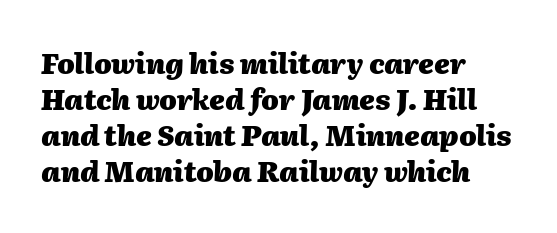
Q: Is the text bold? A: Yes.
Q: Is the text italic (slanted)? A: Yes, it leans right by about 2 degrees.
Q: Is the text underlined? A: No.
Q: How is the paragraph aligned? A: Left-aligned.
Q: Is the spacing between letters normal or unusually wide? A: Normal.
Q: Is the spacing between lines tight, normal or loose? A: Normal.
Q: Width (condensed, normal, or wide)? A: Normal.
Q: Stroke contrast? A: Medium.
Q: x-height? A: Medium.
Q: Monospaced? A: No.
